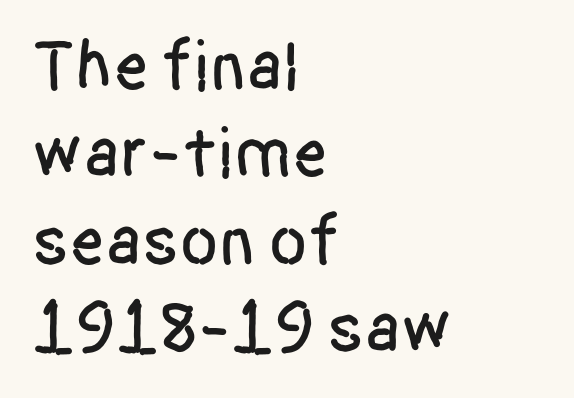
{"serif": "no", "italic": "no", "width": "condensed", "stroke_contrast": "low", "x_height": "large", "monospaced": "no", "underline": "no", "align": "left", "line_spacing_ratio": 1.23, "letter_spacing": "normal", "letter_spacing_em": 0.0, "glyph_px": 71}
